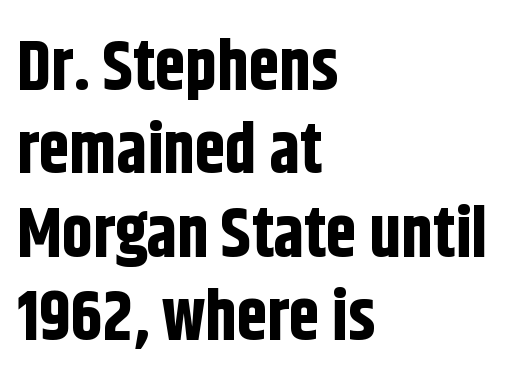
The image shows 69 px bold, condensed sans-serif type, upright; set left-aligned, line spacing 1.21x, normal letter spacing, not underlined; low stroke contrast and a large x-height.
